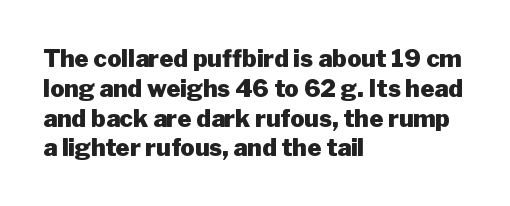
{"italic": "no", "bold": "yes", "underline": "no", "align": "left", "line_spacing_ratio": 1.24, "letter_spacing": "normal", "letter_spacing_em": 0.0, "glyph_px": 24}
